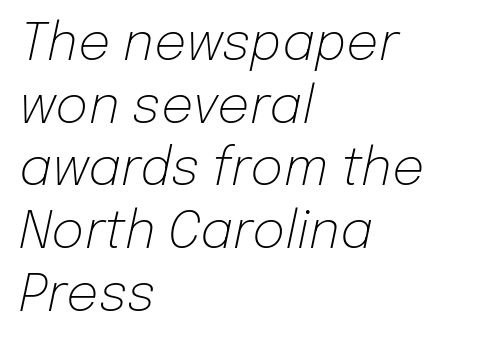
Q: Is the text bold? A: No.
Q: Is the text italic (slanted)? A: Yes, it leans right by about 12 degrees.
Q: Is the text underlined? A: No.
Q: How is the paragraph aligned? A: Left-aligned.
Q: Is the spacing between letters normal or unusually wide? A: Normal.
Q: Width (condensed, normal, or wide)? A: Normal.
Q: Stroke contrast? A: Low.
Q: x-height? A: Medium.
Q: Monospaced? A: No.
